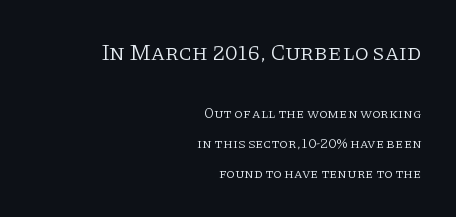
The space directly below the letters is spotless. Teacher's note: observe the even right margin — that is flush-right alignment. Quick note: interline space is abundant. There is no visible air inserted between adjacent glyphs. The letterforms sit at book weight or below. The block sitting higher on the canvas is the one with enlarged characters.
